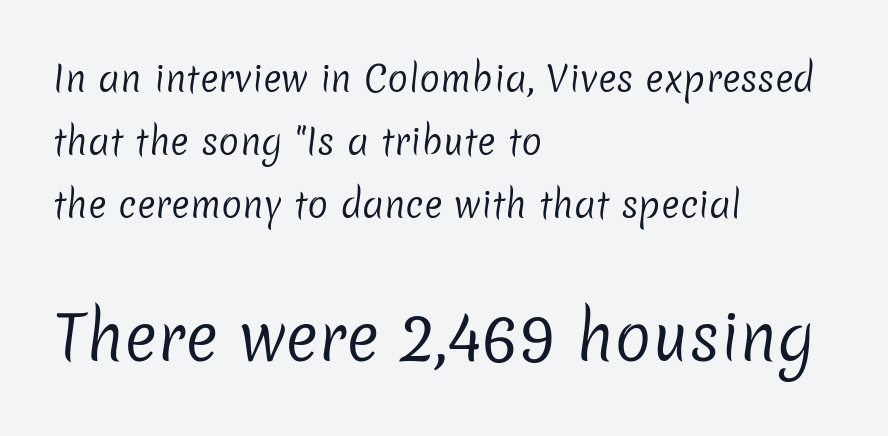
{"serif": "no", "bold": "no", "weight": "regular", "width": "normal", "stroke_contrast": "low", "x_height": "medium", "monospaced": "no", "underline": "no", "align": "left", "line_spacing_ratio": 1.8, "letter_spacing": "normal", "letter_spacing_em": 0.0, "larger_block": "second", "size_ratio": 1.77, "glyph_px": 62}
